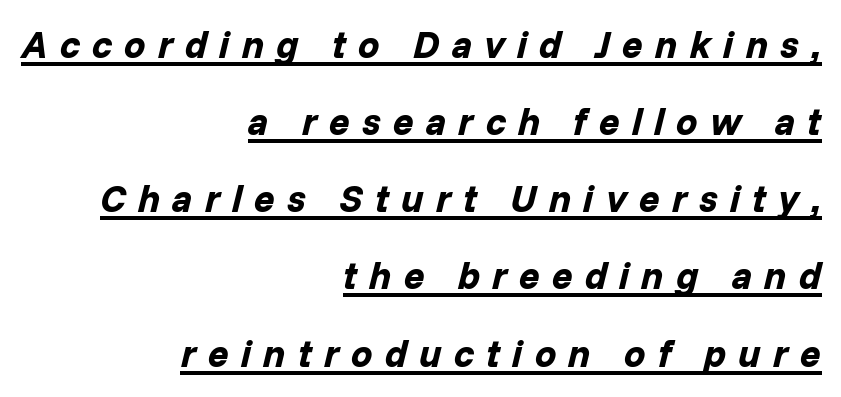
This is oblique type, the kind used for emphasis or titles. Compared with typical body copy, the letter spacing here is much looser. A baseline rule has been typeset under these characters. The passage shown is typed in a proportional face where columns would drift. Each new line begins a long way beneath the previous one. Emphasis by weight is at full strength: bold.
